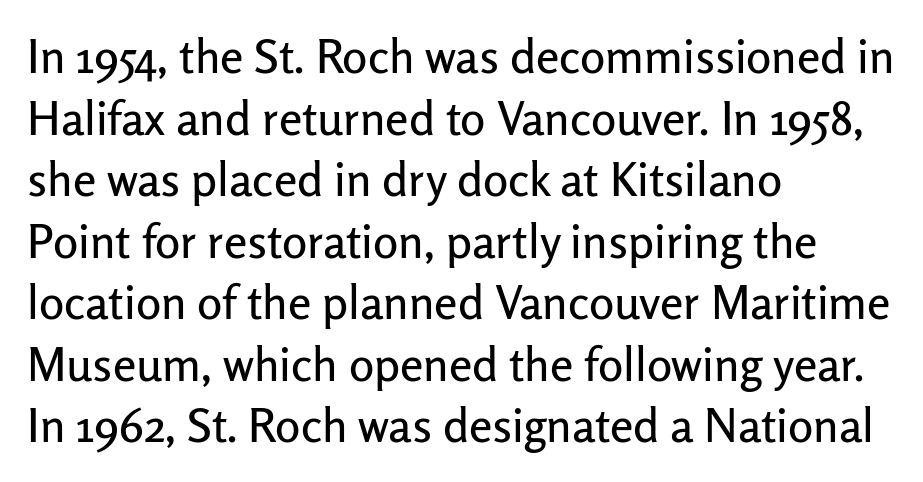
{"serif": "no", "italic": "no", "width": "normal", "stroke_contrast": "low", "x_height": "medium", "monospaced": "no", "underline": "no", "align": "left", "line_spacing": "normal", "line_spacing_ratio": 1.31, "letter_spacing": "normal", "letter_spacing_em": 0.0, "glyph_px": 47}
